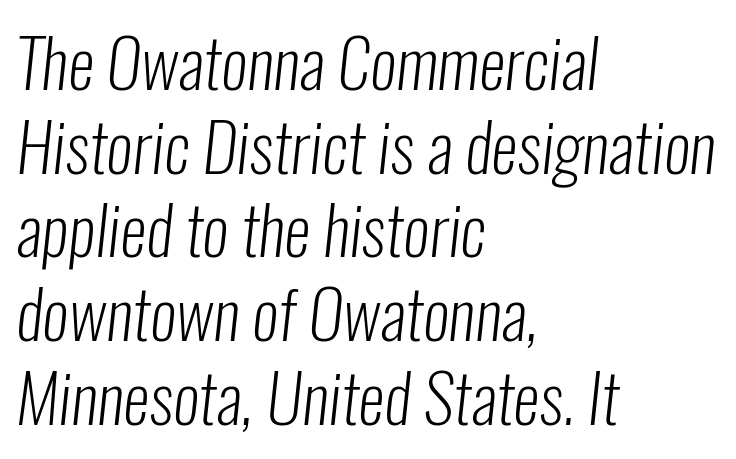
These lines sit exactly where default settings would place them. Horizontally, the lines are justified to the leading edge only. Has an underline been added? It has not. Nothing heavy about these letters — not bold at all. Serifs: no, the terminals of the letterforms are clean.
